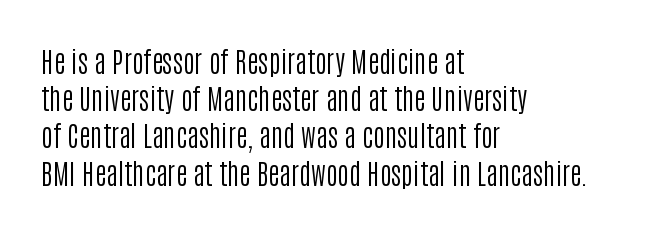
{"serif": "no", "italic": "no", "bold": "no", "weight": "regular", "width": "condensed", "stroke_contrast": "low", "x_height": "large", "monospaced": "no", "underline": "no", "align": "left", "line_spacing": "normal", "line_spacing_ratio": 1.33, "letter_spacing": "normal", "letter_spacing_em": 0.0, "glyph_px": 28}
